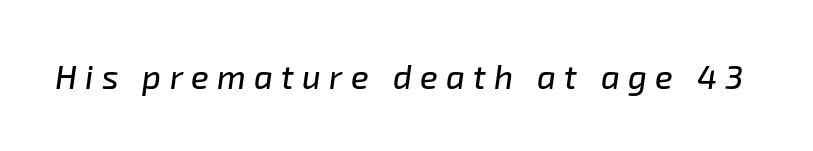
{"italic": "yes", "lean": "right", "slant_degrees": 8, "width": "normal", "stroke_contrast": "low", "x_height": "medium", "monospaced": "no", "underline": "no", "letter_spacing": "wide", "letter_spacing_em": 0.25, "glyph_px": 33}
